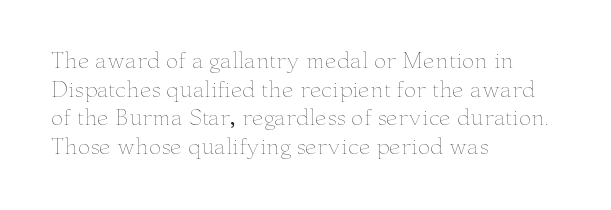
Line beginnings align vertically; line endings do not. Whoever set this chose a conventional vertical rhythm. Stroke mass is kept to a normal reading level or below. Nobody touched the tracking dial on this one.
